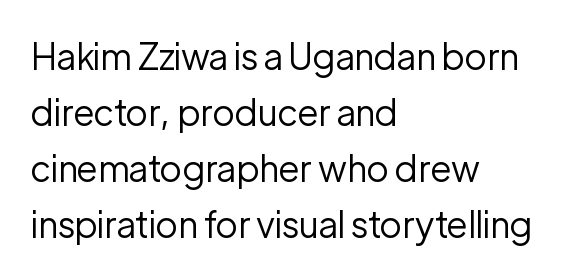
The image shows 36 px regular-weight sans-serif type, upright; set left-aligned, normal line spacing (1.56x), normal letter spacing, not underlined; low stroke contrast and a medium x-height.
